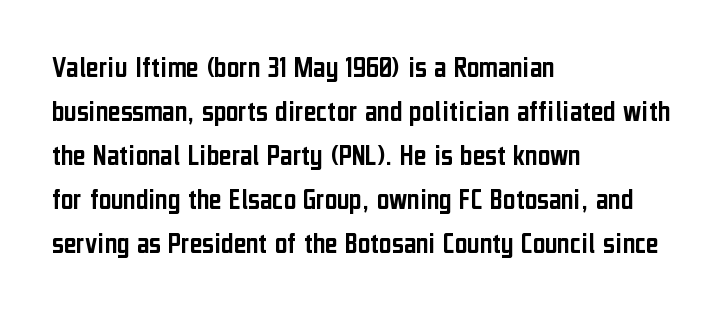
Q: Is the text italic (slanted)? A: No, it is upright.
Q: Is the typeface a serif or a sans-serif typeface? A: Sans-serif.
Q: Is the text underlined? A: No.
Q: How is the paragraph aligned? A: Left-aligned.
Q: Is the spacing between letters normal or unusually wide? A: Normal.
Q: Is the spacing between lines tight, normal or loose? A: Normal.
Q: Width (condensed, normal, or wide)? A: Condensed.
Q: Stroke contrast? A: Low.
Q: x-height? A: Medium.
Q: Monospaced? A: No.
